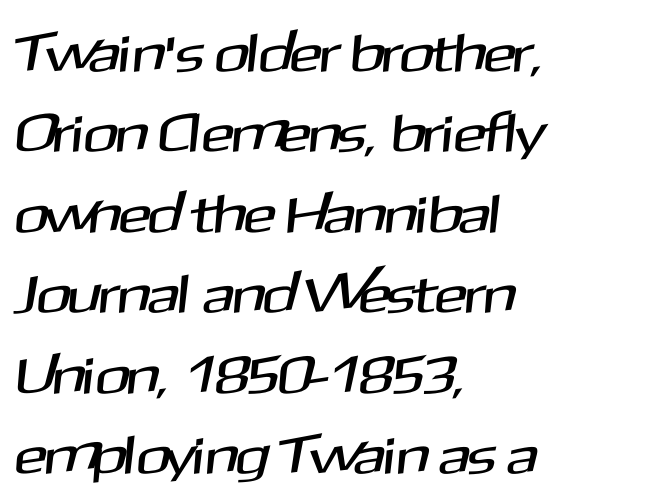
Lines of text with bare space underneath. You can tell from the bare stems that sans-serif type was used. Character widths vary here, with narrow letters taking less room than wide ones. These lines stack with their left ends in a neat column.
